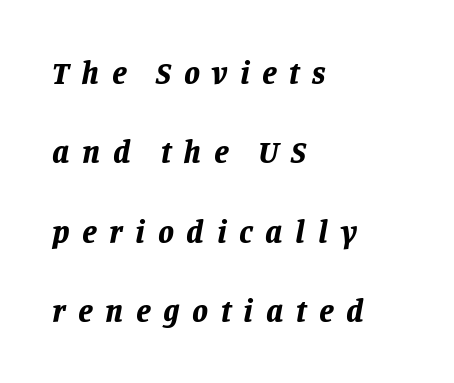
{"italic": "yes", "lean": "right", "slant_degrees": 11, "bold": "yes", "weight": "bold", "width": "normal", "stroke_contrast": "low", "x_height": "large", "monospaced": "no", "underline": "no", "align": "left", "line_spacing": "loose", "line_spacing_ratio": 2.48, "letter_spacing": "wide", "letter_spacing_em": 0.39, "glyph_px": 32}
